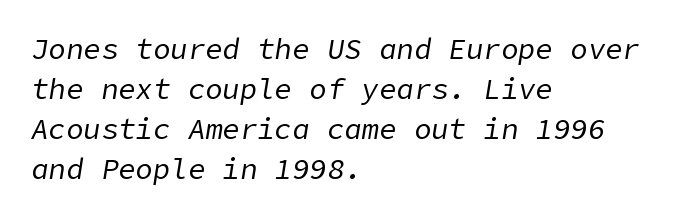
The image shows 29 px regular-weight type, italic (leaning right); set left-aligned, normal line spacing (1.38x), normal letter spacing, not underlined; low stroke contrast and a medium x-height.
